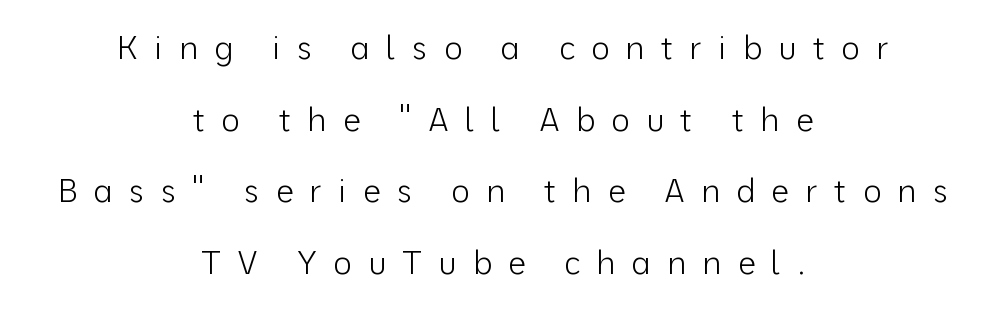
The image shows 32 px light sans-serif type, upright; set centered, loose line spacing (2.24x), unusually wide letter spacing (+0.5 em), not underlined; low stroke contrast and a medium x-height.
